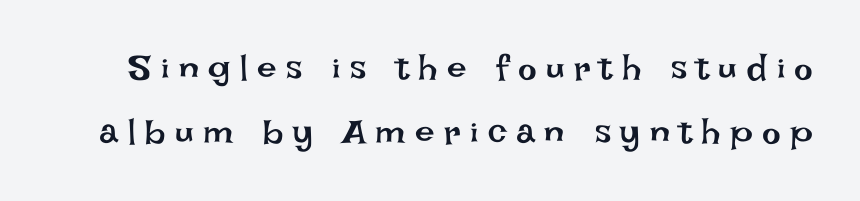
The type is letterspaced generously, with wide tracking. The weight would be labelled regular, book, light, or lighter still. These lines are rendered in a variable-pitch font. The gap between lines stays unmarked. Style check: upright.
